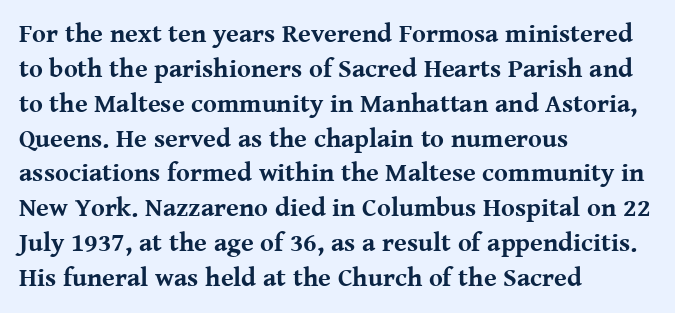
Q: Is the text bold? A: Yes.
Q: Is the text italic (slanted)? A: No, it is upright.
Q: Is the text underlined? A: No.
Q: How is the paragraph aligned? A: Left-aligned.
Q: Is the spacing between letters normal or unusually wide? A: Normal.
Q: Is the spacing between lines tight, normal or loose? A: Normal.
